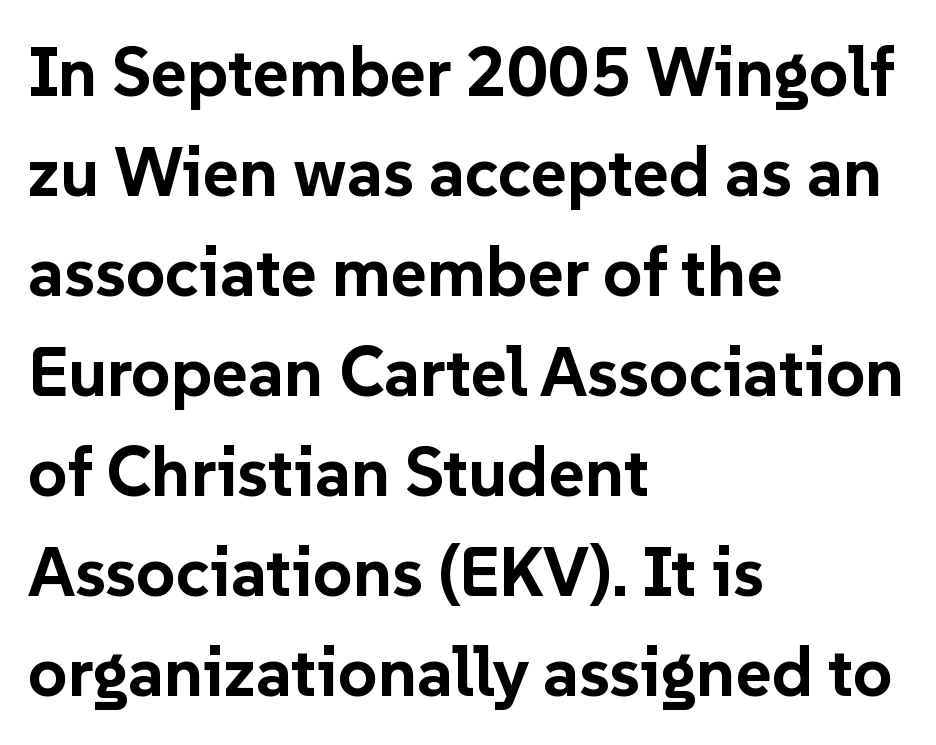
The face used here is proportionally spaced, like ordinary book or web type. The rendering uses a moderate line-height, typical for paragraphs. Unlike italic type, these characters show no tilt at all. Bare-footed words on every line. Where is the straight margin? On the left. Stroke thickness is high; the sample reads as a true bold.
